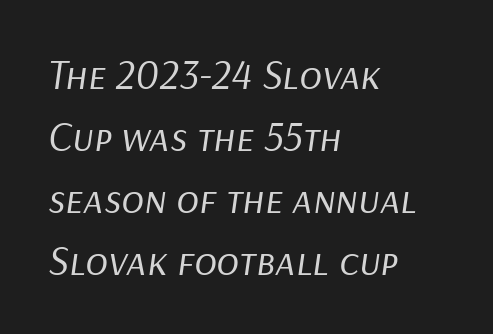
The image shows 42 px regular-weight type, italic (leaning right); set left-aligned, normal line spacing (1.48x), normal letter spacing, not underlined; low stroke contrast and a medium x-height.
